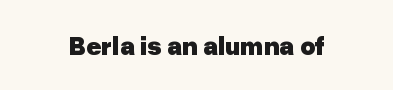
{"italic": "no", "bold": "yes", "underline": "no", "letter_spacing": "normal", "letter_spacing_em": 0.0, "glyph_px": 26}
